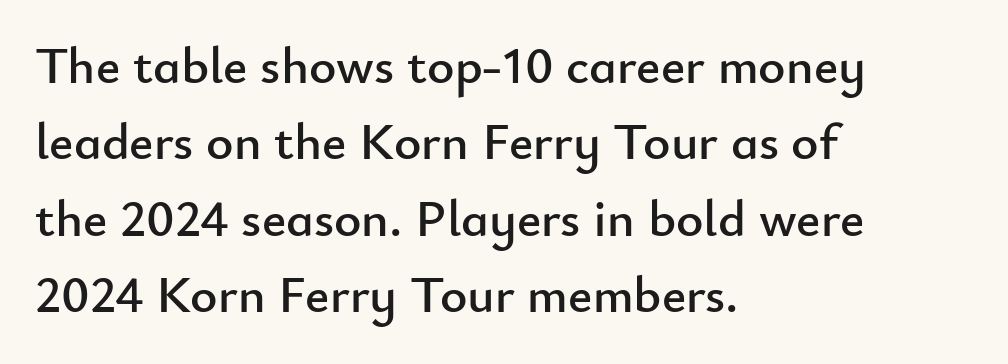
The image shows 52 px sans-serif type, upright; set left-aligned, normal line spacing (1.47x), normal letter spacing, not underlined; low stroke contrast and a small x-height.
